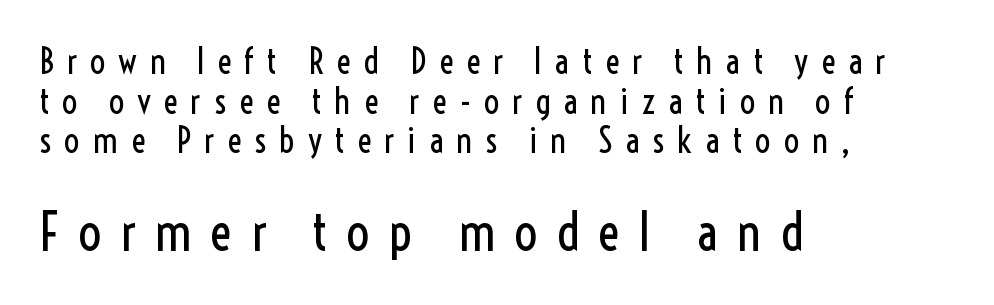
Q: Is the text bold? A: No.
Q: Is the text italic (slanted)? A: No, it is upright.
Q: Is the typeface a serif or a sans-serif typeface? A: Sans-serif.
Q: Is the text underlined? A: No.
Q: How is the paragraph aligned? A: Left-aligned.
Q: Is the spacing between letters normal or unusually wide? A: Unusually wide.
Q: Is the spacing between lines tight, normal or loose? A: Tight.
Q: Which block of text is set in a larger size, the first (top) or the second (bottom)? A: The second (bottom) one.
Q: Width (condensed, normal, or wide)? A: Condensed.
Q: x-height? A: Medium.
Q: Monospaced? A: No.
